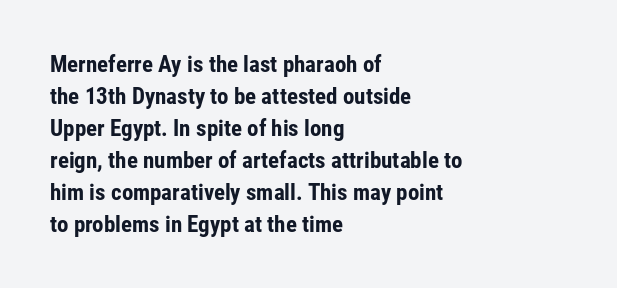
Compared with typical paragraphs, the rows here are spaced about the same. In terms of posture, this sample is upright. You'd pick this weight for a headline — it's a proper bold. Typeset ragged right — the left edge is the straight one.
